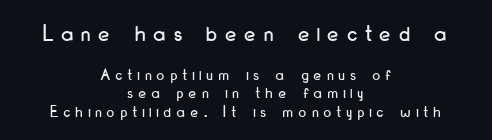
If you drew a line through each stem, it would be perfectly vertical. These lines huddle together more closely than default settings would place them. Tracking here is generous; glyphs stand well apart from one another. Of the two passages, the one on top uses the larger point size. Only glyphs here, with clear space below each row.
